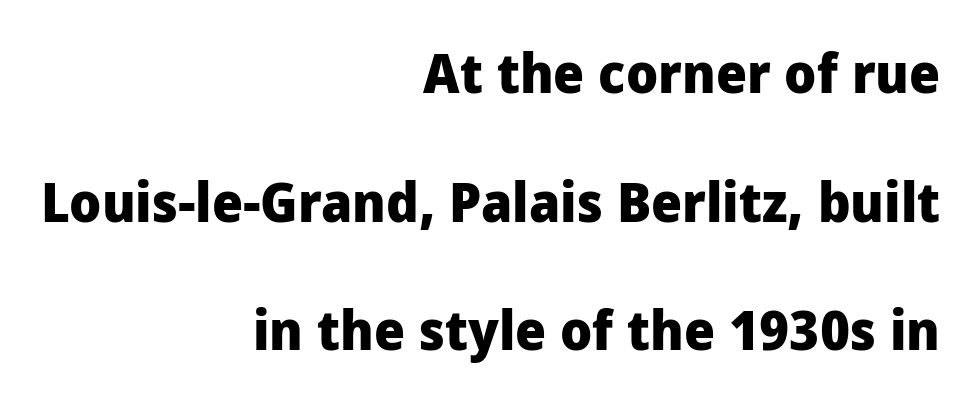
The image shows 55 px heavy sans-serif type, upright; set right-aligned, loose line spacing (2.34x), normal letter spacing, not underlined; low stroke contrast and a medium x-height.
